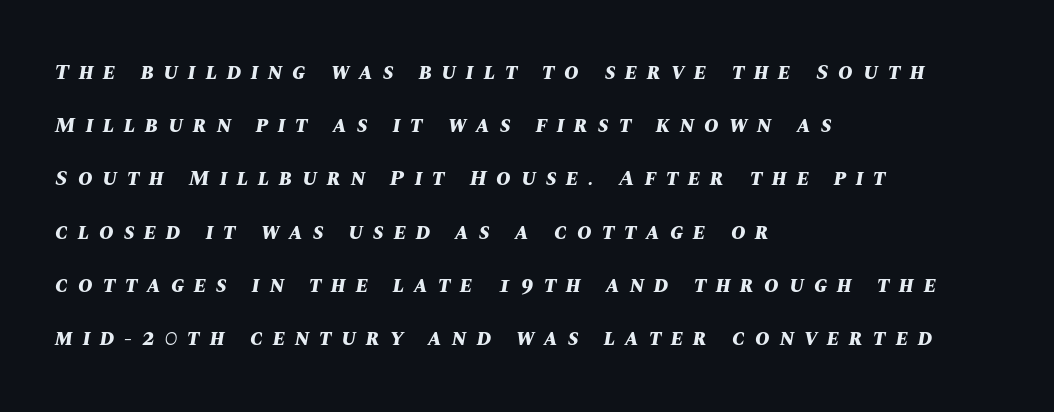
Is there much room between lines? Yes — plenty of vertical air separates them. The whole block is typeset with a tilt. The tracking reads as deliberately expanded to a designer's eye. How heavy is the stroke? Heavy — this is a bold.
